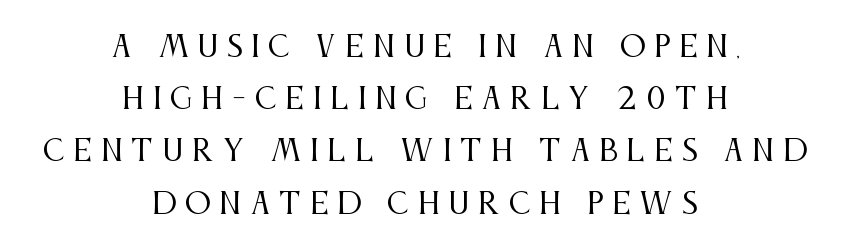
{"serif": "yes", "italic": "no", "bold": "no", "weight": "regular", "width": "condensed", "stroke_contrast": "medium", "x_height": "large", "monospaced": "no", "underline": "no", "align": "center", "line_spacing_ratio": 1.8, "letter_spacing": "wide", "letter_spacing_em": 0.3, "glyph_px": 29}
